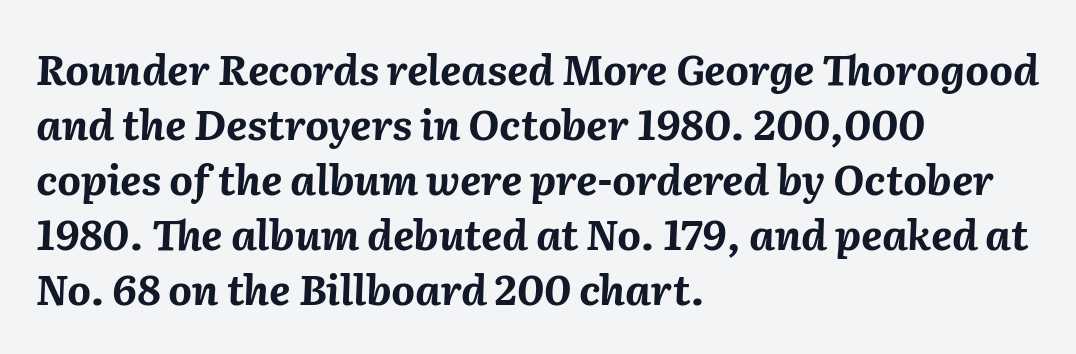
Students, this is bold: see how much ink each stroke carries. Successive baselines arrive at the customary interval. Standard letterfit; no display-style spreading of the glyphs. A typesetter would call this proportional, since set widths differ per character.
